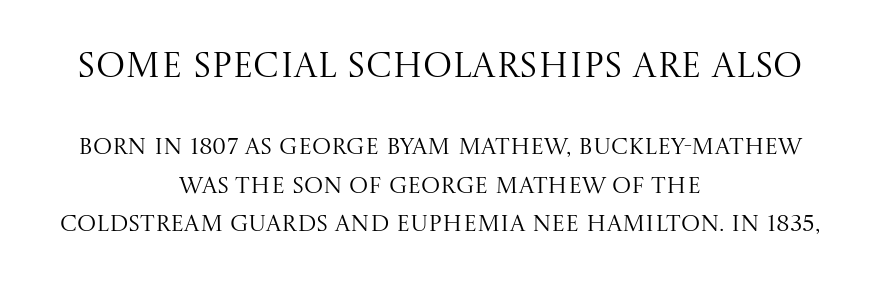
The passage shown is typed in a proportional face where columns would drift. Larger block? The one above; the one below is distinctly smaller. These lines are centered, leaving both edges ragged. Is the letter spacing exaggerated? No — it looks like the ordinary default.
